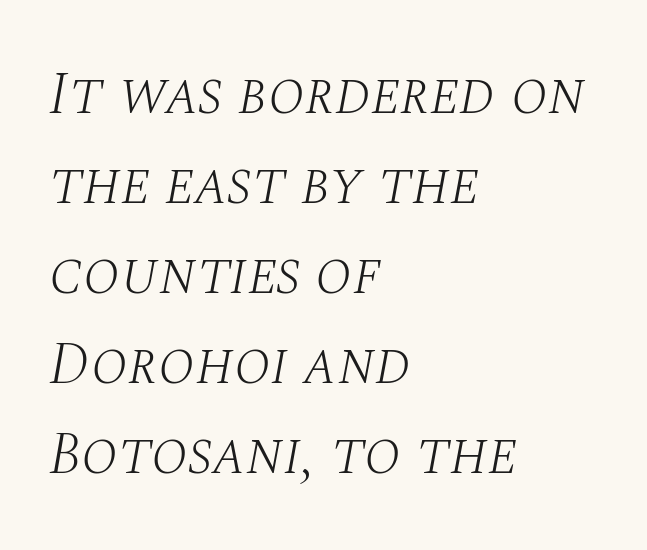
The image shows 60 px light serif type, italic (leaning right); set left-aligned, normal line spacing (1.5x), normal letter spacing, not underlined; medium stroke contrast and a large x-height.
